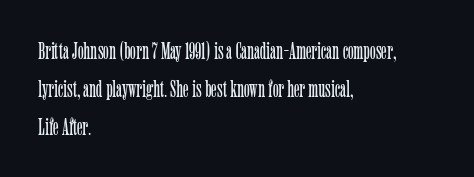
Q: Is the text bold? A: No.
Q: Is the text italic (slanted)? A: No, it is upright.
Q: Is the text underlined? A: No.
Q: How is the paragraph aligned? A: Left-aligned.
Q: Is the spacing between letters normal or unusually wide? A: Normal.
Q: Is the spacing between lines tight, normal or loose? A: Normal.
